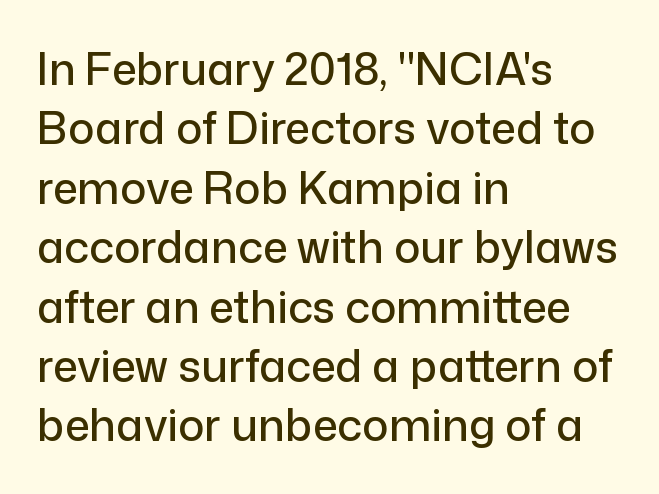
The image shows 44 px sans-serif type, upright; set left-aligned, normal line spacing (1.35x), normal letter spacing, not underlined; low stroke contrast and a medium x-height.
